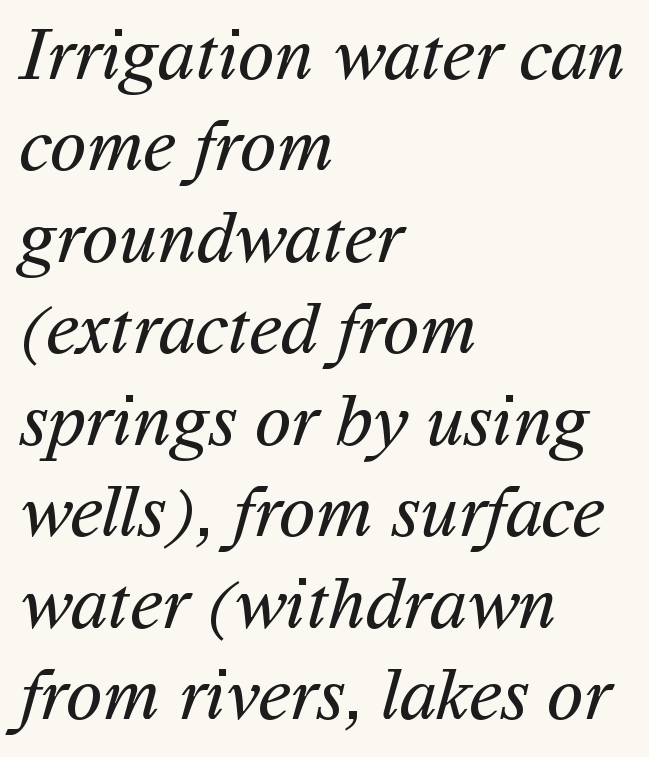
The string is rendered with underlining switched off. Weight: not bold — regular or lighter. The letters advance in unequal steps, a hallmark of proportional type. Nothing sits at the stroke ends, so this counts as sans-serif. Left-aligned paragraph, ragged on the right. Letter spacing: default.
